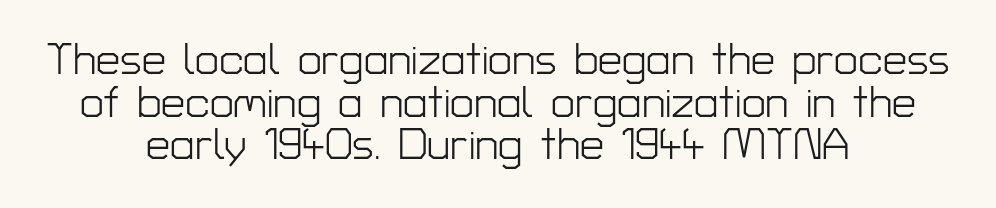
{"serif": "no", "italic": "no", "bold": "no", "weight": "light", "width": "normal", "stroke_contrast": "low", "x_height": "medium", "monospaced": "no", "underline": "no", "align": "center", "line_spacing": "tight", "line_spacing_ratio": 0.99, "letter_spacing": "normal", "letter_spacing_em": 0.0, "glyph_px": 43}
